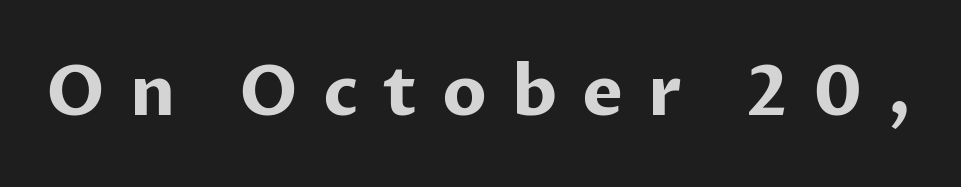
The image shows 69 px bold sans-serif type, upright; set unusually wide letter spacing (+0.36 em), not underlined; low stroke contrast and a medium x-height.
